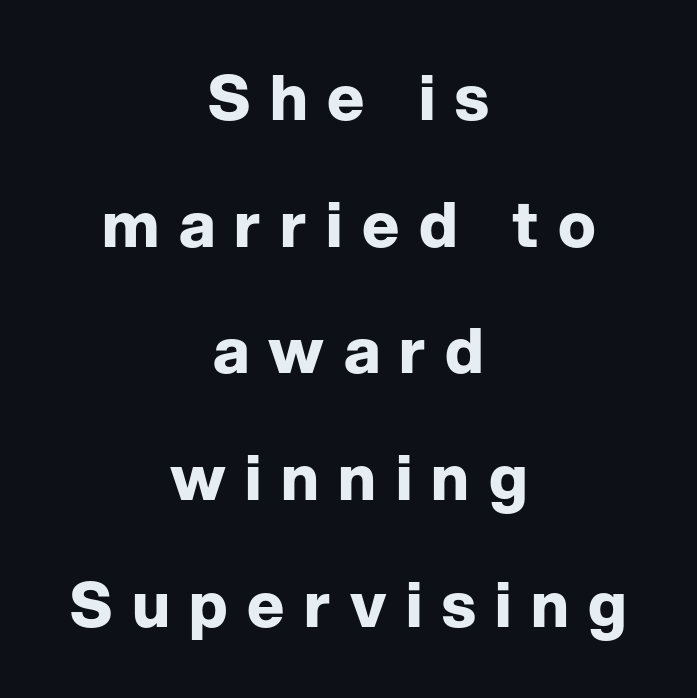
{"serif": "no", "italic": "no", "bold": "yes", "weight": "bold", "width": "normal", "stroke_contrast": "low", "x_height": "medium", "monospaced": "no", "underline": "no", "align": "center", "line_spacing": "loose", "line_spacing_ratio": 2.01, "letter_spacing": "wide", "letter_spacing_em": 0.31, "glyph_px": 63}
